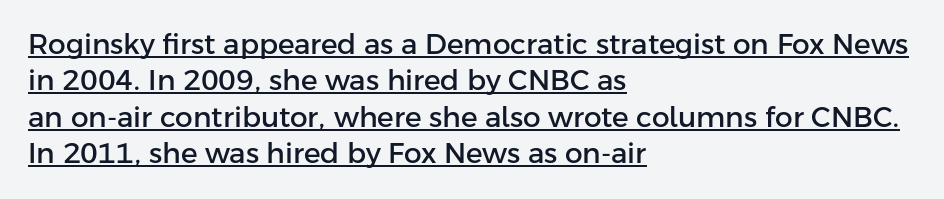
{"serif": "no", "italic": "no", "width": "normal", "stroke_contrast": "low", "x_height": "medium", "monospaced": "no", "underline": "yes", "align": "left", "line_spacing": "normal", "line_spacing_ratio": 1.3, "letter_spacing": "normal", "letter_spacing_em": 0.0, "glyph_px": 28}
